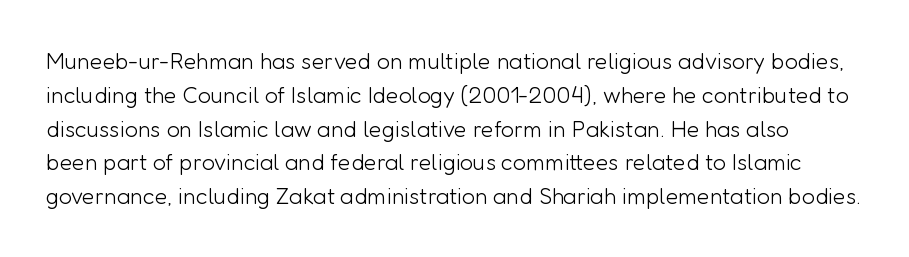
Q: Is the text bold? A: No.
Q: Is the text italic (slanted)? A: No, it is upright.
Q: Is the text underlined? A: No.
Q: Is the spacing between letters normal or unusually wide? A: Normal.
Q: Is the spacing between lines tight, normal or loose? A: Normal.
